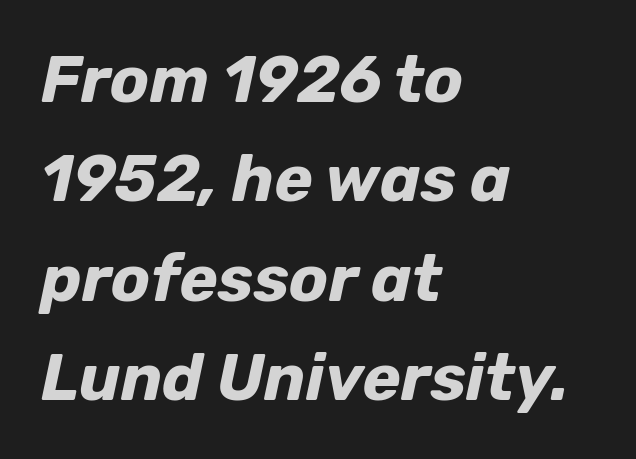
Q: Is the text bold? A: Yes.
Q: Is the text italic (slanted)? A: Yes, it leans right by about 12 degrees.
Q: Is the text underlined? A: No.
Q: How is the paragraph aligned? A: Left-aligned.
Q: Is the spacing between letters normal or unusually wide? A: Normal.
Q: Is the spacing between lines tight, normal or loose? A: Normal.
Q: Width (condensed, normal, or wide)? A: Normal.
Q: Stroke contrast? A: Low.
Q: x-height? A: Medium.
Q: Monospaced? A: No.
